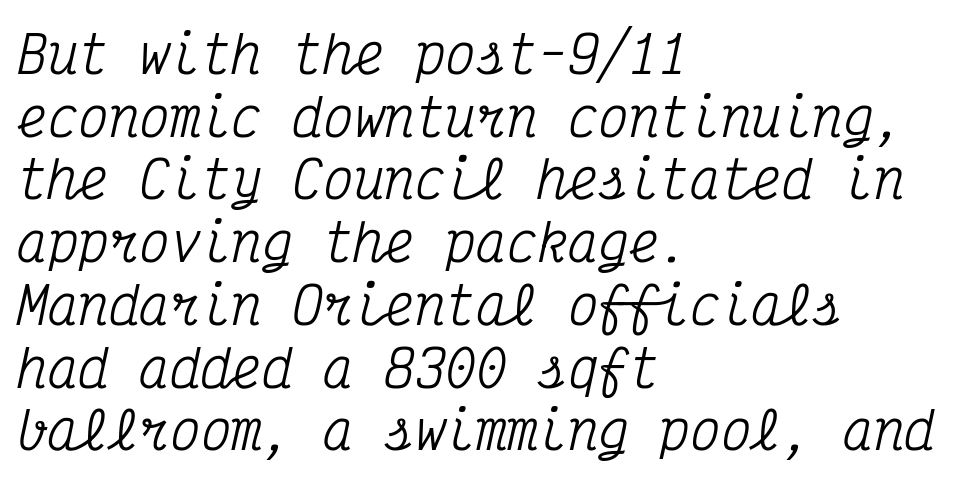
Q: Is the text italic (slanted)? A: Yes, it leans right by about 12 degrees.
Q: Is the typeface a serif or a sans-serif typeface? A: Serif.
Q: Is the text underlined? A: No.
Q: How is the paragraph aligned? A: Left-aligned.
Q: Is the spacing between letters normal or unusually wide? A: Normal.
Q: Width (condensed, normal, or wide)? A: Condensed.
Q: Stroke contrast? A: Medium.
Q: x-height? A: Medium.
Q: Monospaced? A: Yes.
